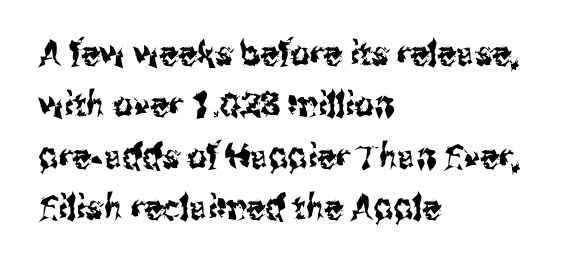
Q: Is the text italic (slanted)? A: No, it is upright.
Q: Is the typeface a serif or a sans-serif typeface? A: Sans-serif.
Q: Is the text underlined? A: No.
Q: How is the paragraph aligned? A: Left-aligned.
Q: Is the spacing between letters normal or unusually wide? A: Normal.
Q: Is the spacing between lines tight, normal or loose? A: Normal.
Q: Width (condensed, normal, or wide)? A: Condensed.
Q: Stroke contrast? A: Medium.
Q: x-height? A: Medium.
Q: Monospaced? A: No.
